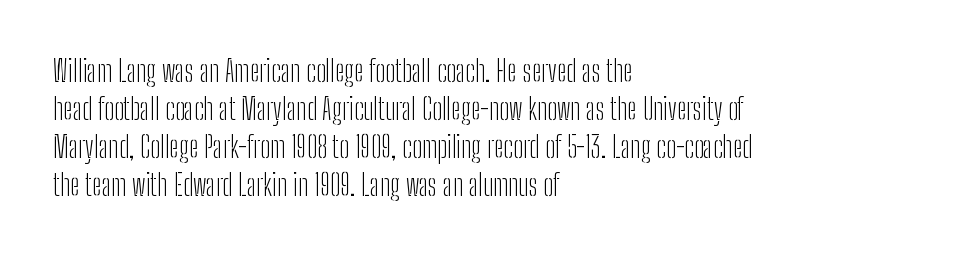
Q: Is the text bold? A: No.
Q: Is the text italic (slanted)? A: No, it is upright.
Q: Is the typeface a serif or a sans-serif typeface? A: Sans-serif.
Q: Is the text underlined? A: No.
Q: How is the paragraph aligned? A: Left-aligned.
Q: Is the spacing between letters normal or unusually wide? A: Normal.
Q: Is the spacing between lines tight, normal or loose? A: Normal.
Q: Width (condensed, normal, or wide)? A: Condensed.
Q: Stroke contrast? A: Low.
Q: x-height? A: Medium.
Q: Monospaced? A: No.
